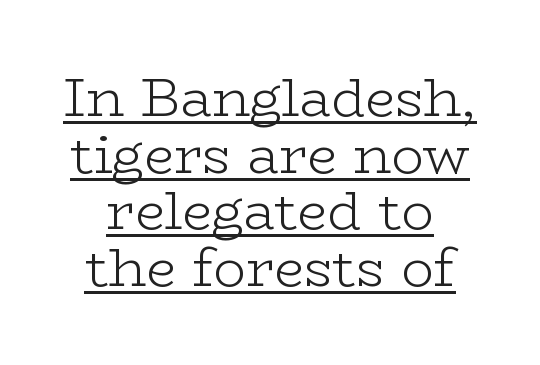
{"serif": "yes", "italic": "no", "bold": "no", "weight": "light", "width": "wide", "stroke_contrast": "low", "x_height": "medium", "monospaced": "no", "underline": "yes", "line_spacing": "tight", "line_spacing_ratio": 1.05, "letter_spacing": "normal", "letter_spacing_em": 0.0, "glyph_px": 54}
